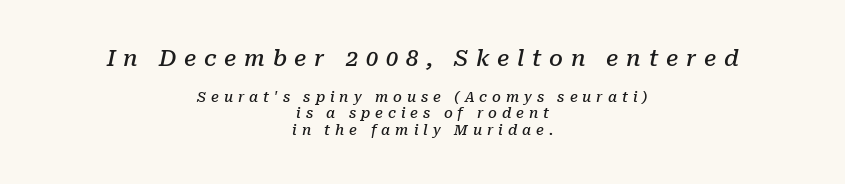
The image shows 22 px text type, italic (leaning right); set centered, line spacing 1.18x, unusually wide letter spacing (+0.35 em), not underlined; the first (top) block is 1.57x larger.
